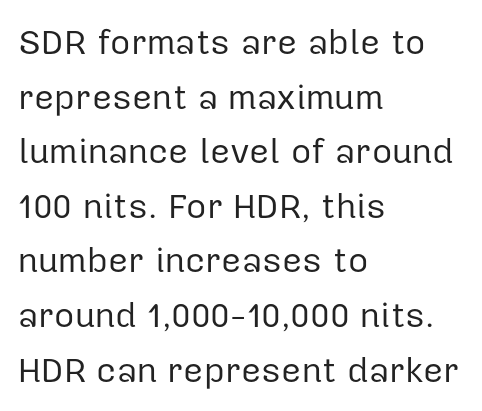
Notice how the passage keeps a crisp vertical edge on the left only. Ordinary non-slanted type is in use. The strokes carry an ordinary text weight at most. The foot of each line stays bare and open.
